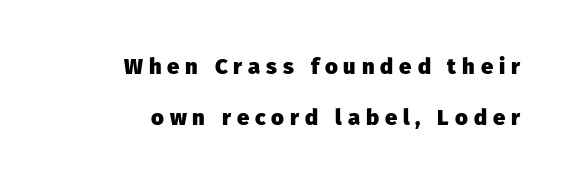
Q: Is the text bold? A: Yes.
Q: Is the text italic (slanted)? A: No, it is upright.
Q: Is the text underlined? A: No.
Q: How is the paragraph aligned? A: Right-aligned.
Q: Is the spacing between letters normal or unusually wide? A: Unusually wide.
Q: Is the spacing between lines tight, normal or loose? A: Loose.
